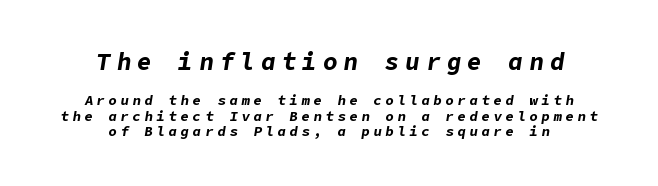
{"italic": "yes", "lean": "right", "slant_degrees": 9, "bold": "yes", "underline": "no", "align": "center", "line_spacing": "tight", "line_spacing_ratio": 1.09, "letter_spacing": "wide", "letter_spacing_em": 0.26, "larger_block": "first", "size_ratio": 1.71, "glyph_px": 24}
